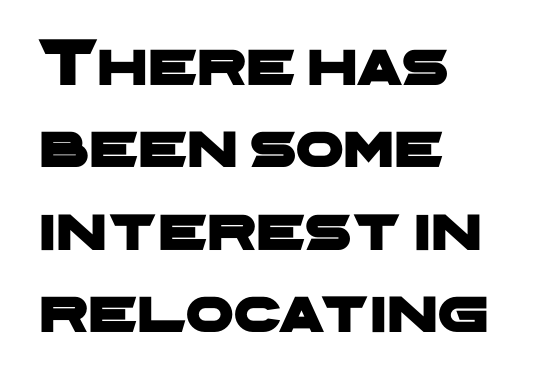
Q: Is the typeface a serif or a sans-serif typeface? A: Sans-serif.
Q: Is the text underlined? A: No.
Q: How is the paragraph aligned? A: Left-aligned.
Q: Is the spacing between letters normal or unusually wide? A: Normal.
Q: Width (condensed, normal, or wide)? A: Wide.
Q: Stroke contrast? A: Low.
Q: x-height? A: Medium.
Q: Monospaced? A: No.
